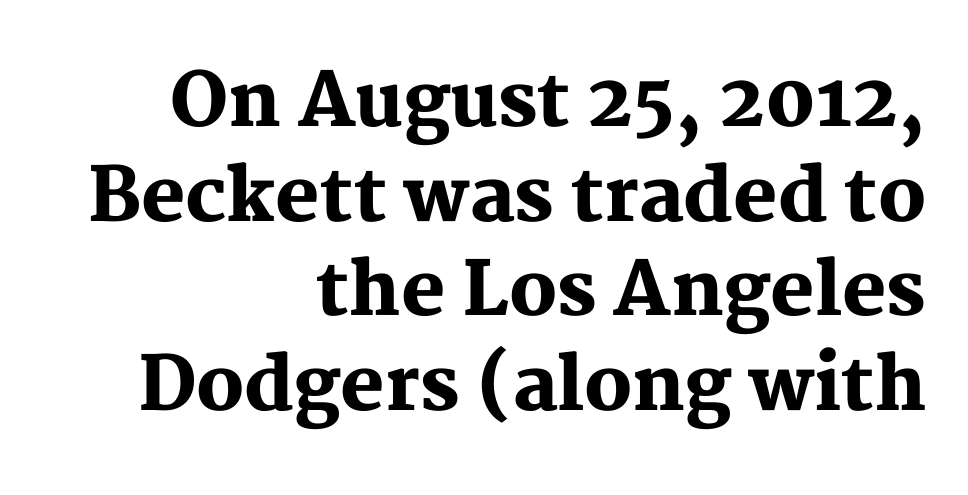
This is heavy type, rendered in bold. Letter spacing: default. The passage shown is typed in a proportional face where columns would drift. Stroke terminals: seriffed. Leading matches the norm, producing a regular column. The compositor pushed each line to the right boundary.
